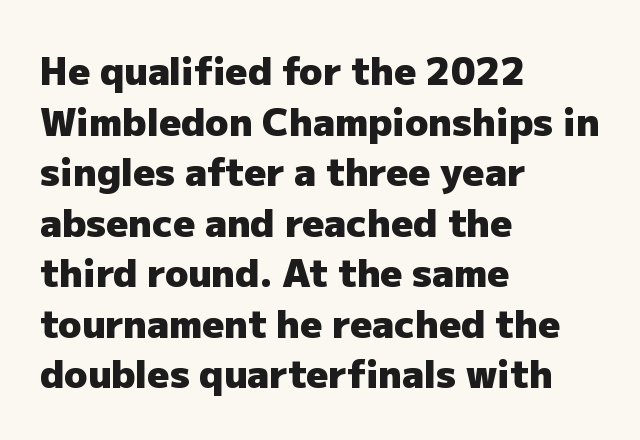
{"serif": "no", "italic": "no", "bold": "yes", "weight": "heavy", "width": "normal", "stroke_contrast": "low", "x_height": "medium", "monospaced": "no", "underline": "no", "align": "left", "line_spacing": "normal", "line_spacing_ratio": 1.33, "letter_spacing": "normal", "letter_spacing_em": 0.0, "glyph_px": 38}
